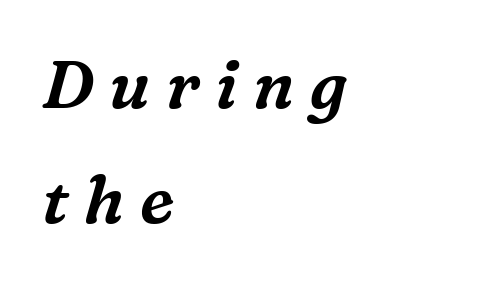
The image shows 67 px serif type, italic (leaning right); set left-aligned, line spacing 1.71x, unusually wide letter spacing (+0.23 em), not underlined; medium stroke contrast and a medium x-height.
